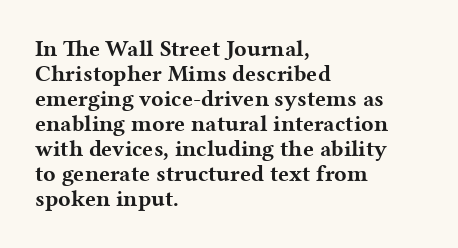
The image shows 23 px bold type, upright; set left-aligned, tight line spacing (1.09x), normal letter spacing, not underlined.
